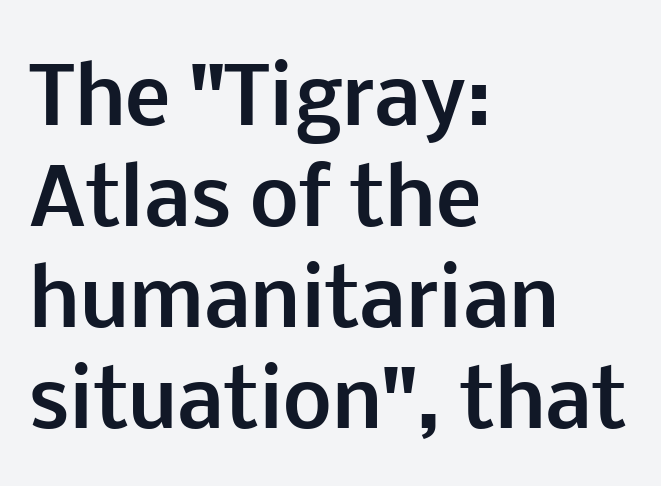
Q: Is the text bold? A: Yes.
Q: Is the text italic (slanted)? A: No, it is upright.
Q: Is the typeface a serif or a sans-serif typeface? A: Sans-serif.
Q: Is the text underlined? A: No.
Q: How is the paragraph aligned? A: Left-aligned.
Q: Is the spacing between letters normal or unusually wide? A: Normal.
Q: Is the spacing between lines tight, normal or loose? A: Normal.
Q: Width (condensed, normal, or wide)? A: Normal.
Q: Stroke contrast? A: Low.
Q: x-height? A: Medium.
Q: Monospaced? A: No.
